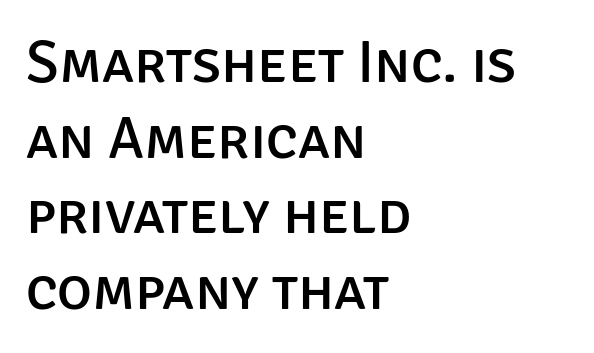
Unmarked baselines from the first word to the last. These lines stack with their left ends in a neat column. The rendering uses a moderate line-height, typical for paragraphs. This is roman type, the default non-slanted kind.
